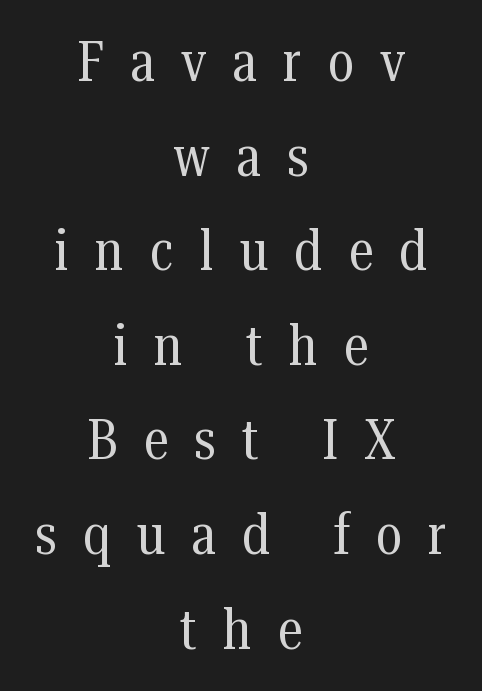
Q: Is the text bold? A: No.
Q: Is the text italic (slanted)? A: No, it is upright.
Q: Is the typeface a serif or a sans-serif typeface? A: Serif.
Q: Is the text underlined? A: No.
Q: How is the paragraph aligned? A: Centered.
Q: Is the spacing between letters normal or unusually wide? A: Unusually wide.
Q: Is the spacing between lines tight, normal or loose? A: Normal.
Q: Width (condensed, normal, or wide)? A: Condensed.
Q: Stroke contrast? A: Medium.
Q: x-height? A: Medium.
Q: Monospaced? A: No.
